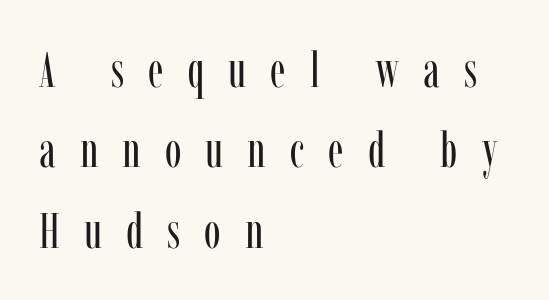
The typography opts for an upright posture over an oblique one. The passage shown is typeset with a serif family. Summary of weight: not heavy and not bold. Rows of type keep a routine distance in the vertical direction.
